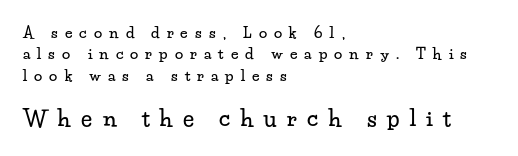
The image shows 22 px text type, upright; set left-aligned, normal line spacing (1.42x), unusually wide letter spacing (+0.47 em), not underlined; the second (bottom) block is 1.47x larger.
